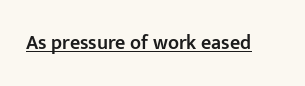
{"italic": "no", "bold": "semi", "underline": "yes", "letter_spacing": "normal", "letter_spacing_em": 0.0, "glyph_px": 20}
